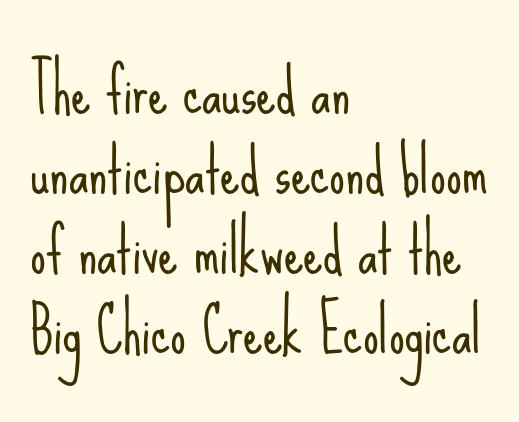
Q: Is the text bold? A: No.
Q: Is the text italic (slanted)? A: No, it is upright.
Q: Is the typeface a serif or a sans-serif typeface? A: Sans-serif.
Q: Is the text underlined? A: No.
Q: How is the paragraph aligned? A: Left-aligned.
Q: Is the spacing between letters normal or unusually wide? A: Normal.
Q: Is the spacing between lines tight, normal or loose? A: Normal.
Q: Width (condensed, normal, or wide)? A: Condensed.
Q: Stroke contrast? A: Low.
Q: x-height? A: Small.
Q: Monospaced? A: No.
